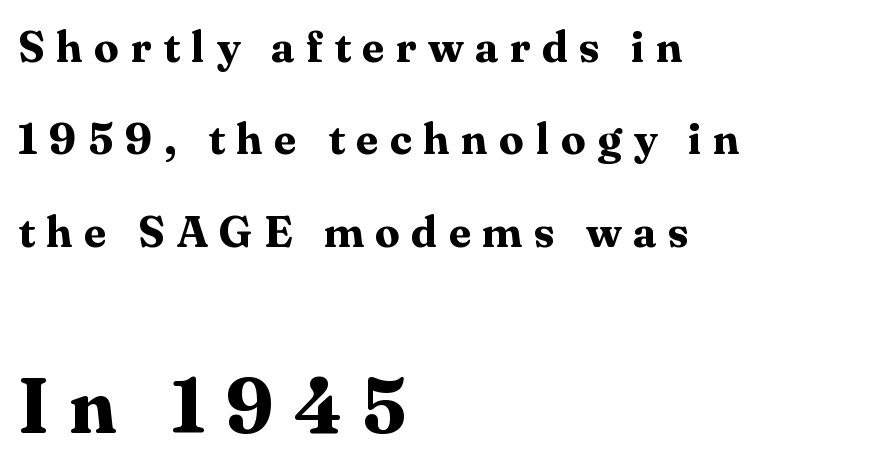
{"serif": "yes", "italic": "no", "bold": "yes", "weight": "bold", "width": "normal", "stroke_contrast": "medium", "x_height": "medium", "monospaced": "no", "underline": "no", "align": "left", "line_spacing": "loose", "line_spacing_ratio": 2.1, "letter_spacing": "wide", "letter_spacing_em": 0.26, "larger_block": "second", "size_ratio": 1.75, "glyph_px": 77}
